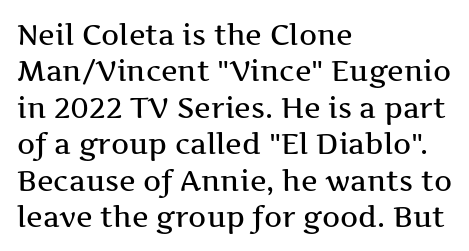
{"serif": "yes", "italic": "no", "width": "wide", "stroke_contrast": "medium", "x_height": "medium", "monospaced": "no", "underline": "no", "align": "left", "line_spacing": "normal", "line_spacing_ratio": 1.3, "letter_spacing": "normal", "letter_spacing_em": 0.0, "glyph_px": 28}
